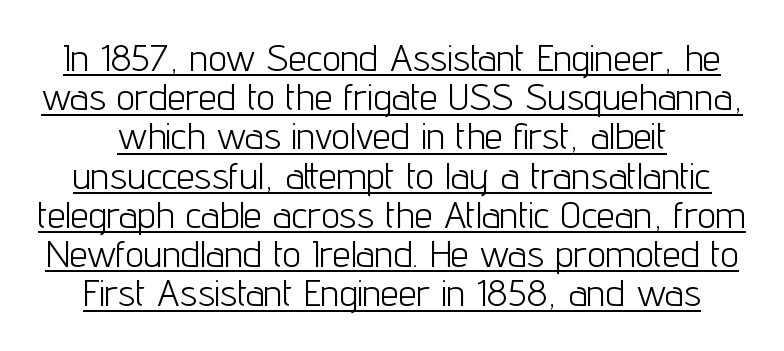
The image shows 37 px light, condensed sans-serif type, upright; set tight line spacing (1.06x), normal letter spacing, underlined; low stroke contrast and a medium x-height.
